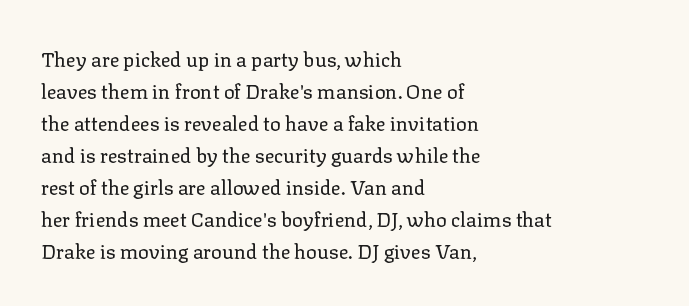
Q: Is the text bold? A: No.
Q: Is the text italic (slanted)? A: No, it is upright.
Q: Is the text underlined? A: No.
Q: How is the paragraph aligned? A: Left-aligned.
Q: Is the spacing between letters normal or unusually wide? A: Normal.
Q: Is the spacing between lines tight, normal or loose? A: Normal.
